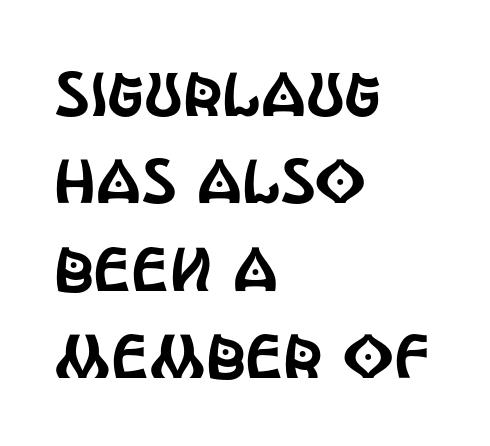
In terms of posture, this sample is upright. One glance says typical: line gaps are just what's usual. A student would call this left alignment; a typographer would say flush left, rag right. Think of a printed novel: that variable character pitch is what you see here. Note: no serifs on the glyphs.
